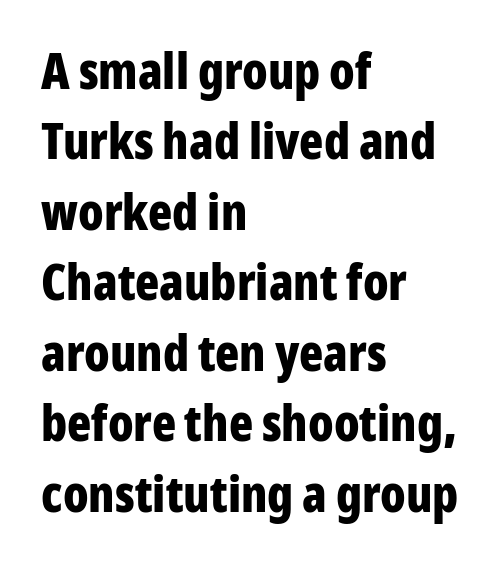
The image shows 50 px bold, condensed sans-serif type, upright; set left-aligned, normal line spacing (1.41x), normal letter spacing, not underlined; low stroke contrast and a medium x-height.
